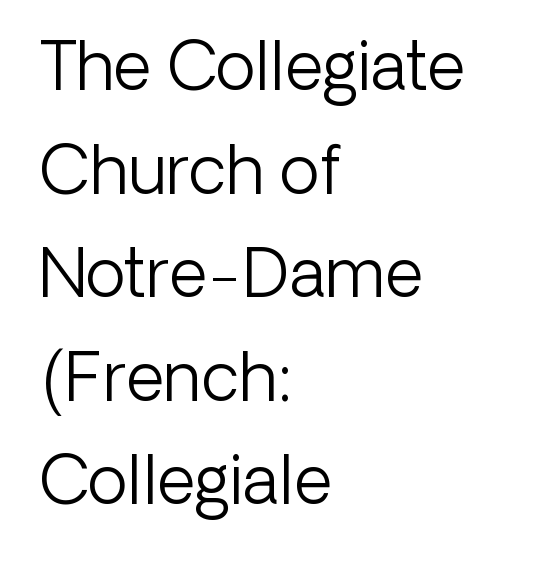
The font family rendered here belongs to the sans-serif group. The rendering uses a moderate line-height, typical for paragraphs. The rendering keeps characters at their native spacing. The strokes are not fattened; the text isn't bold. This rendering uses left alignment, leaving the right contour irregular. Check the space under the baseline: it is left empty.
